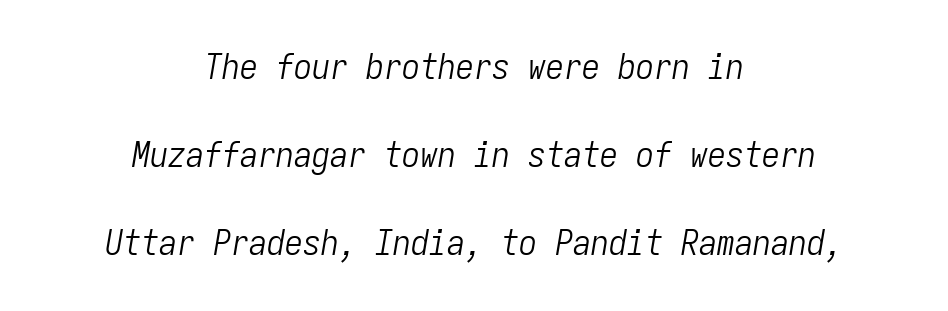
Q: Is the text bold? A: No.
Q: Is the text italic (slanted)? A: Yes, it leans right by about 9 degrees.
Q: Is the text underlined? A: No.
Q: How is the paragraph aligned? A: Centered.
Q: Is the spacing between letters normal or unusually wide? A: Normal.
Q: Is the spacing between lines tight, normal or loose? A: Loose.
Q: Width (condensed, normal, or wide)? A: Condensed.
Q: Stroke contrast? A: Low.
Q: x-height? A: Medium.
Q: Monospaced? A: Yes.
